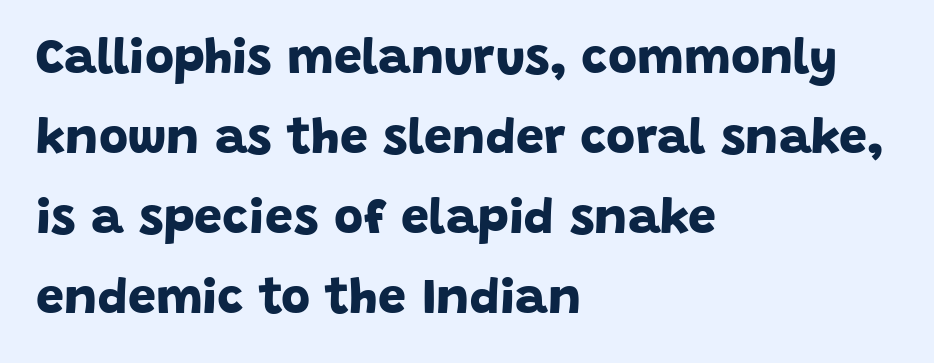
Spacing between characters is what you'd get straight out of the box. On the weight axis this lands at bold, roughly 700. Evenly set lines give the paragraph a standard silhouette. Bare-footed words on every line.
